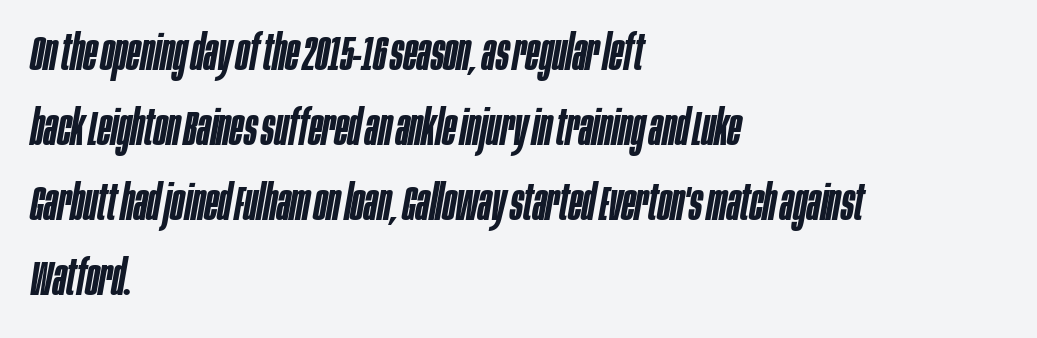
{"italic": "yes", "lean": "right", "slant_degrees": 10, "bold": "semi", "weight": "semibold", "width": "condensed", "stroke_contrast": "low", "x_height": "large", "monospaced": "no", "underline": "no", "align": "left", "line_spacing": "normal", "line_spacing_ratio": 1.53, "letter_spacing": "normal", "letter_spacing_em": 0.0, "glyph_px": 49}
